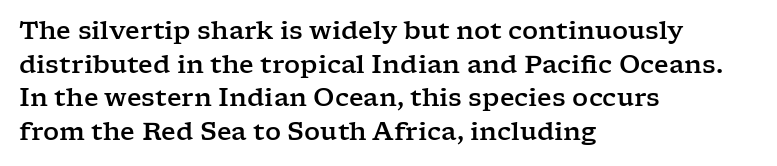
Q: Is the text italic (slanted)? A: No, it is upright.
Q: Is the text underlined? A: No.
Q: How is the paragraph aligned? A: Left-aligned.
Q: Is the spacing between letters normal or unusually wide? A: Normal.
Q: Is the spacing between lines tight, normal or loose? A: Normal.
